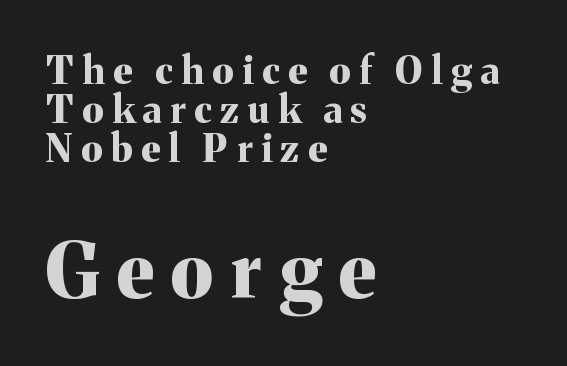
{"serif": "yes", "italic": "no", "bold": "yes", "weight": "bold", "width": "normal", "stroke_contrast": "medium", "x_height": "medium", "monospaced": "no", "underline": "no", "align": "left", "line_spacing": "tight", "line_spacing_ratio": 1.02, "letter_spacing": "wide", "letter_spacing_em": 0.23, "larger_block": "second", "size_ratio": 2.0, "glyph_px": 76}
